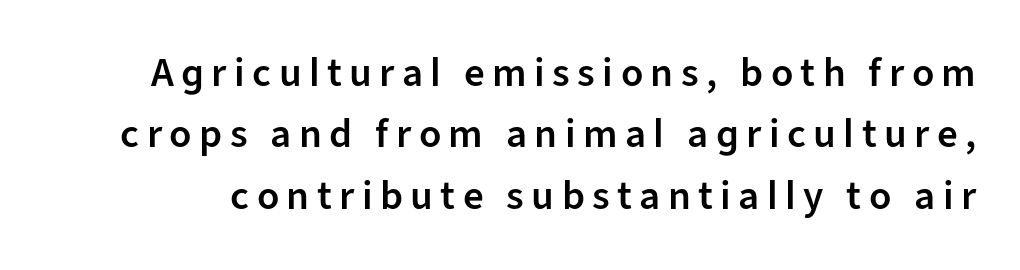
The text was rendered using a sans face with plain stroke endings. These lines are rendered in a variable-pitch font. A roman cut, with each character standing at attention. Lines of text with bare space underneath.
